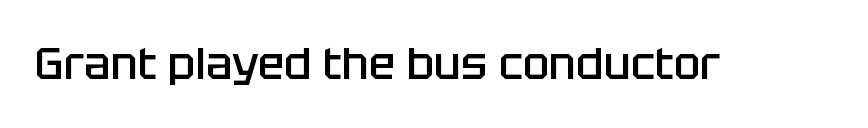
The image shows 44 px semibold sans-serif type, upright; set normal letter spacing, not underlined; low stroke contrast and a large x-height.
